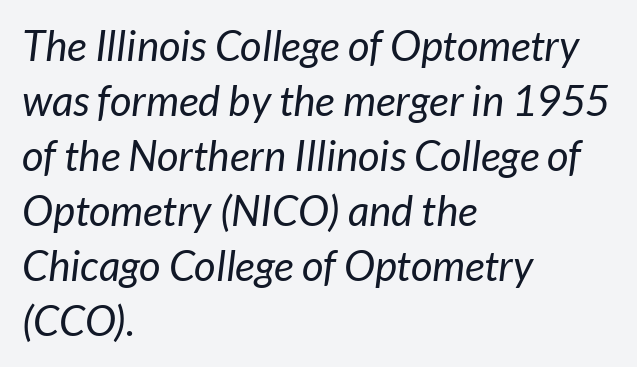
The image shows 42 px regular-weight sans-serif type; set left-aligned, normal line spacing (1.31x), normal letter spacing, not underlined; low stroke contrast and a medium x-height.
